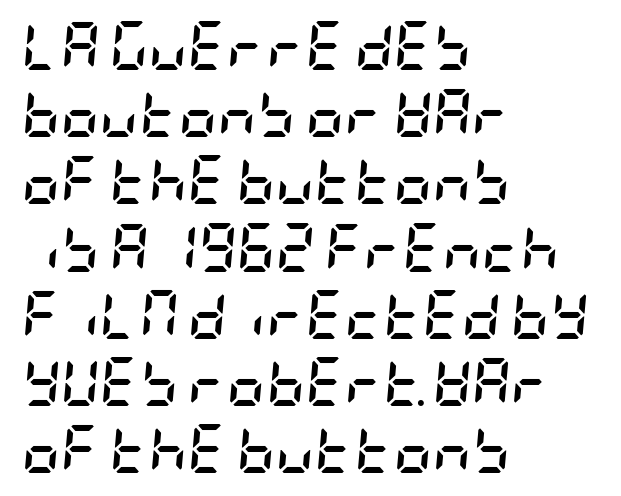
The zone under the glyphs is completely vacant. Horizontal alignment here is leftward, the default for most running prose. Notice how thick the strokes are: this is what a full bold looks like. The line texture is even and compact thanks to regular tracking. In terms of posture, this sample is oblique.
